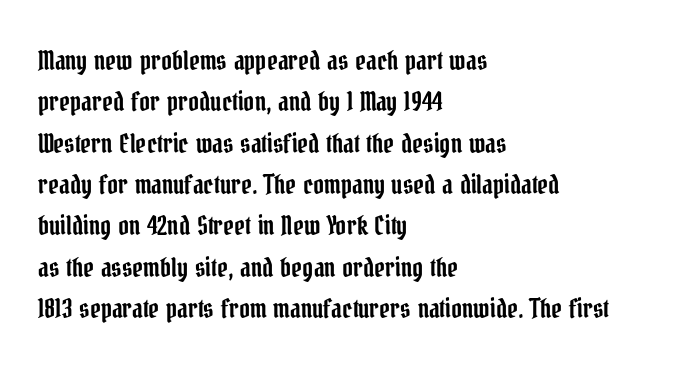
Q: Is the text italic (slanted)? A: No, it is upright.
Q: Is the text underlined? A: No.
Q: How is the paragraph aligned? A: Left-aligned.
Q: Is the spacing between letters normal or unusually wide? A: Normal.
Q: Is the spacing between lines tight, normal or loose? A: Normal.
